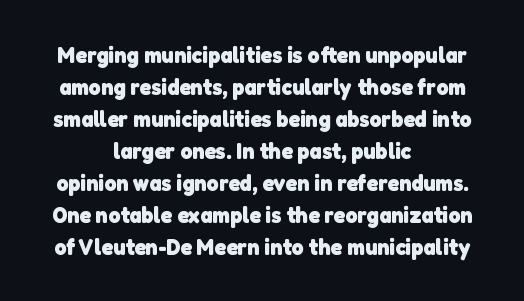
The image shows 23 px bold type; set centered, normal line spacing (1.39x), normal letter spacing, not underlined.
